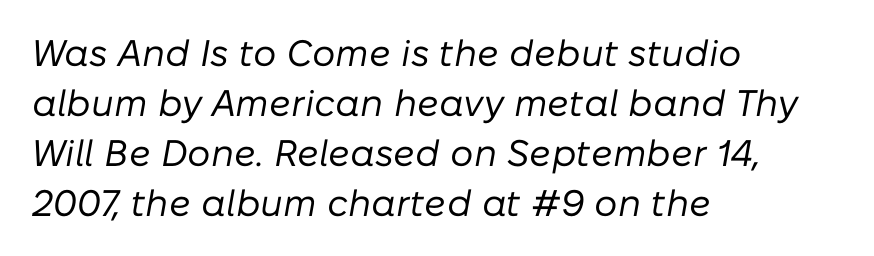
These lines are rendered in a variable-pitch font. Casual observation: everything's shoved over to the left. The line-height multiplier appears to be the usual default. The zone under the glyphs is completely vacant.
